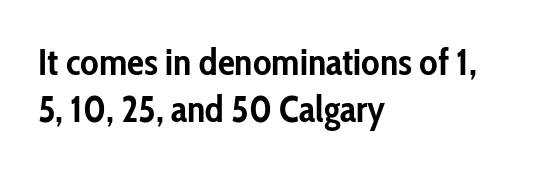
The image shows 38 px semibold, condensed sans-serif type, upright; set left-aligned, normal line spacing (1.25x), normal letter spacing, not underlined; low stroke contrast and a medium x-height.
